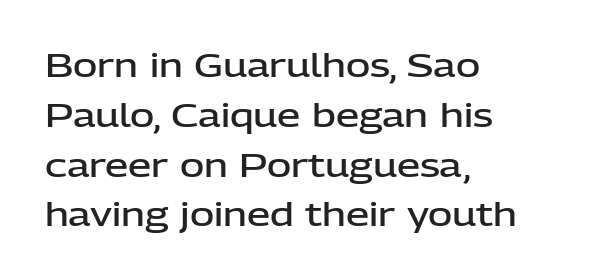
Does the weight exceed regular? Yes, but only to semibold. Vertical strokes here are truly vertical. Leftover space on each line is placed entirely after the last word. Glance below the letters and you will spot only blank space. Rows of type keep a routine distance in the vertical direction. Spacing verdict: proportional, widths tailored to each character.
